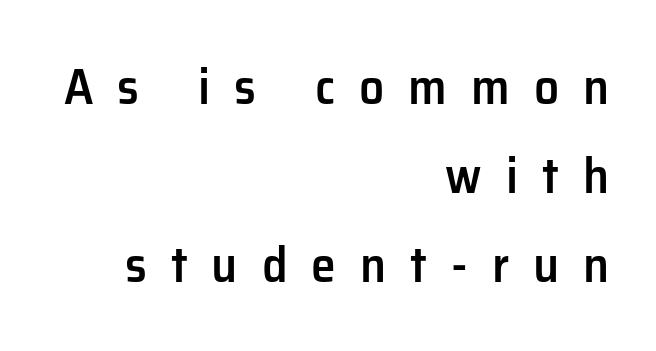
The image shows 50 px semibold sans-serif type, upright; set right-aligned, line spacing 1.78x, unusually wide letter spacing (+0.48 em), not underlined; low stroke contrast and a medium x-height.
